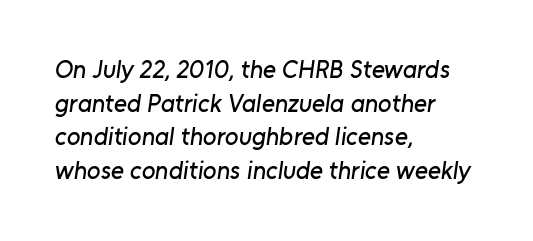
Q: Is the text underlined? A: No.
Q: How is the paragraph aligned? A: Left-aligned.
Q: Is the spacing between letters normal or unusually wide? A: Normal.
Q: Is the spacing between lines tight, normal or loose? A: Normal.
